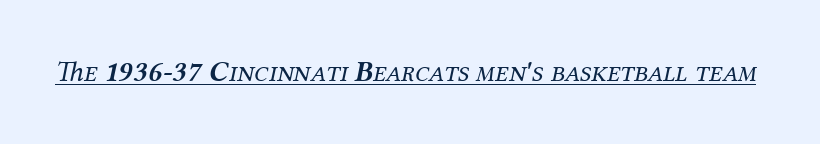
{"serif": "yes", "italic": "yes", "lean": "right", "slant_degrees": 12, "bold": "no", "weight": "regular", "width": "normal", "stroke_contrast": "medium", "x_height": "medium", "monospaced": "no", "underline": "yes", "letter_spacing": "normal", "letter_spacing_em": 0.0, "glyph_px": 29}
